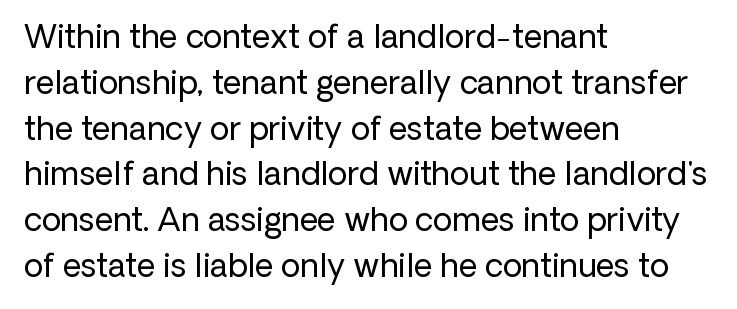
Q: Is the text bold? A: No.
Q: Is the text italic (slanted)? A: No, it is upright.
Q: Is the typeface a serif or a sans-serif typeface? A: Sans-serif.
Q: Is the text underlined? A: No.
Q: How is the paragraph aligned? A: Left-aligned.
Q: Is the spacing between letters normal or unusually wide? A: Normal.
Q: Is the spacing between lines tight, normal or loose? A: Normal.
Q: Width (condensed, normal, or wide)? A: Normal.
Q: Stroke contrast? A: Low.
Q: x-height? A: Medium.
Q: Monospaced? A: No.
